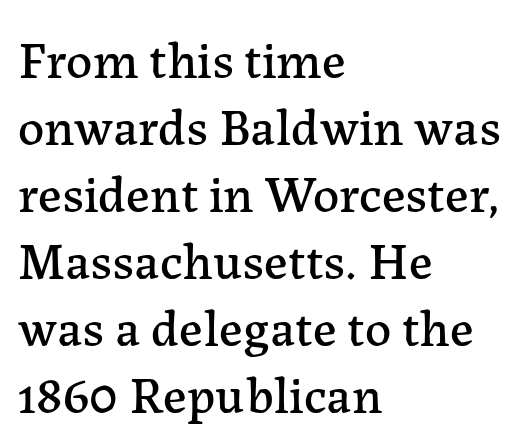
{"serif": "yes", "italic": "no", "width": "normal", "stroke_contrast": "low", "x_height": "medium", "monospaced": "no", "underline": "no", "align": "left", "line_spacing": "normal", "line_spacing_ratio": 1.29, "letter_spacing": "normal", "letter_spacing_em": 0.0, "glyph_px": 52}
